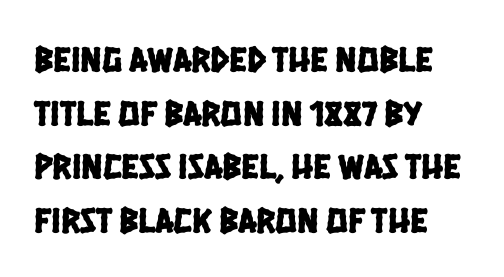
Q: Is the typeface a serif or a sans-serif typeface? A: Sans-serif.
Q: Is the text underlined? A: No.
Q: How is the paragraph aligned? A: Left-aligned.
Q: Is the spacing between letters normal or unusually wide? A: Normal.
Q: Is the spacing between lines tight, normal or loose? A: Normal.
Q: Width (condensed, normal, or wide)? A: Condensed.
Q: Stroke contrast? A: Low.
Q: x-height? A: Large.
Q: Monospaced? A: No.
